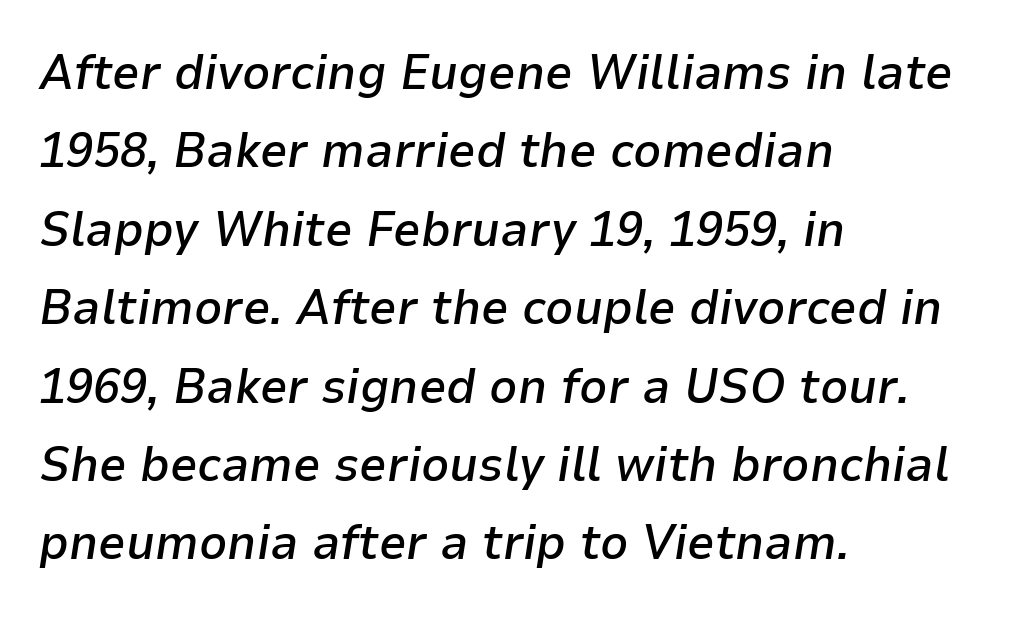
{"italic": "yes", "lean": "right", "slant_degrees": 9, "bold": "semi", "weight": "semibold", "width": "normal", "stroke_contrast": "low", "x_height": "medium", "monospaced": "no", "underline": "no", "align": "left", "line_spacing": "normal", "line_spacing_ratio": 1.6, "letter_spacing": "normal", "letter_spacing_em": 0.0, "glyph_px": 49}
